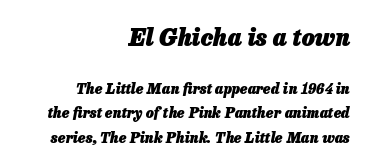
These lines are set flush right with a ragged left edge. Bold? Absolutely — the strokes are thick and heavy. The glyphs are unaccompanied by any horizontal stroke below them. In terms of posture, this sample is oblique. The first block has been scaled up relative to the second. Default kerning and tracking; the words read as compact shapes.
